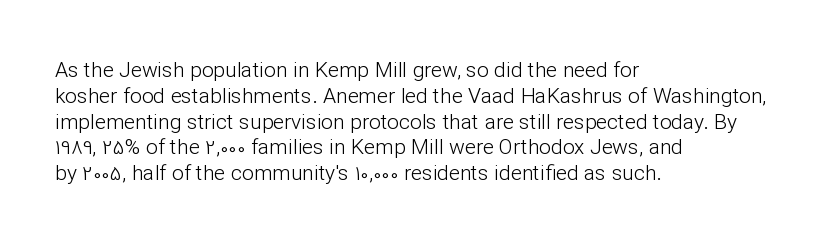
The image shows 21 px text type, upright; set left-aligned, line spacing 1.23x, normal letter spacing, not underlined.
